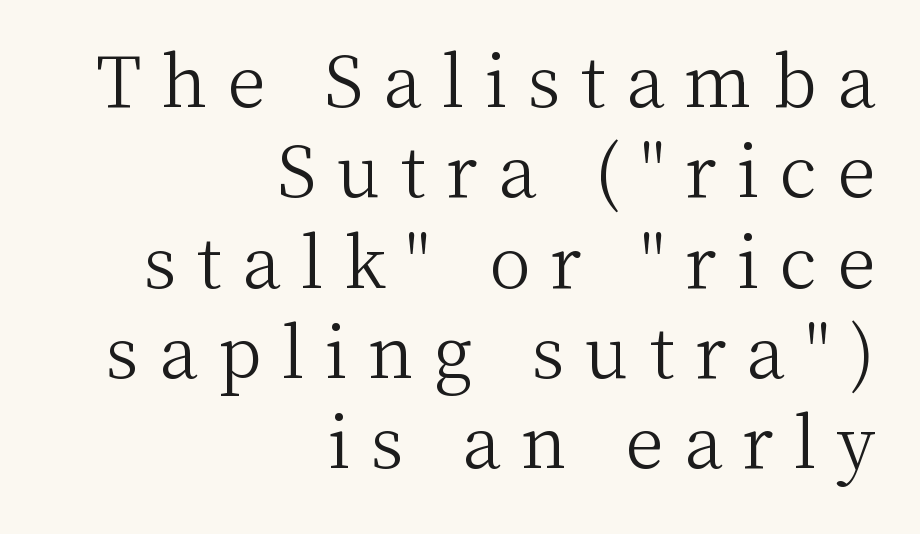
How would I describe the line gaps? Plain and ordinary. Weight: regular or lighter. This is roman type, the default non-slanted kind. This is serif lettering, the kind often seen in printed books.
